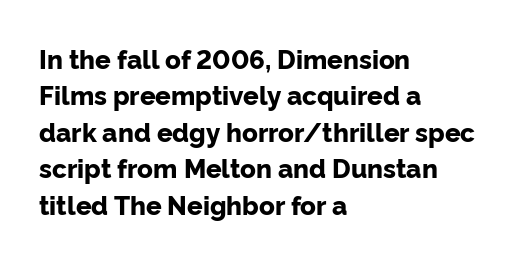
The image shows 26 px bold type, upright; set left-aligned, normal line spacing (1.4x), normal letter spacing, not underlined.
